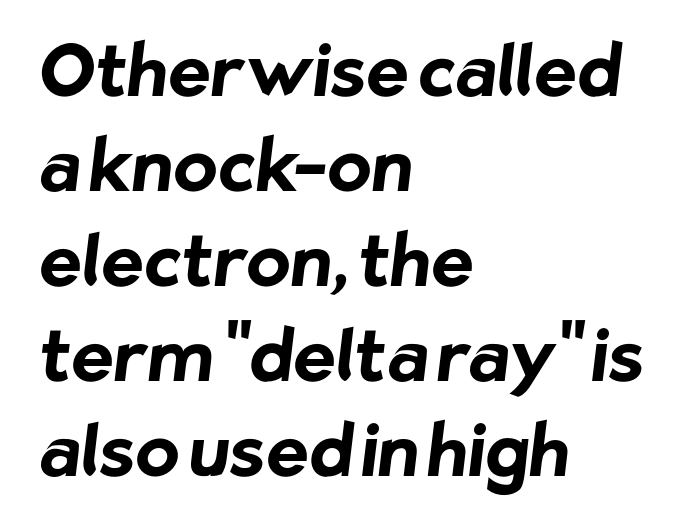
{"serif": "no", "bold": "yes", "weight": "bold", "width": "normal", "stroke_contrast": "low", "x_height": "medium", "monospaced": "no", "underline": "no", "align": "left", "line_spacing": "normal", "line_spacing_ratio": 1.32, "letter_spacing": "normal", "letter_spacing_em": 0.0, "glyph_px": 72}
